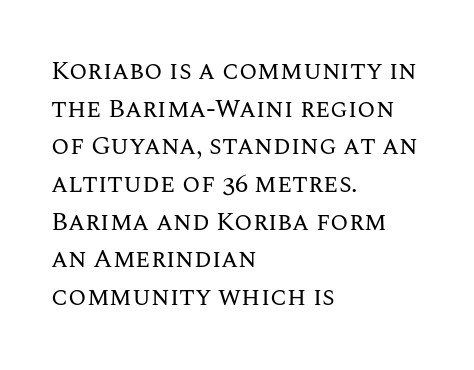
This sample is left-justified, so line endings fall wherever the words run out. Short note: letters normally spaced. These lines were composed using upright roman letters. Nothing heavy about these letters — not bold at all. The glyphs are unaccompanied by any horizontal stroke below them. Quick note: interline space is typical.
